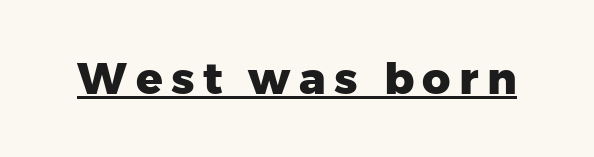
Q: Is the text bold? A: Yes.
Q: Is the text italic (slanted)? A: No, it is upright.
Q: Is the typeface a serif or a sans-serif typeface? A: Sans-serif.
Q: Is the text underlined? A: Yes.
Q: Width (condensed, normal, or wide)? A: Normal.
Q: Stroke contrast? A: Low.
Q: x-height? A: Medium.
Q: Monospaced? A: No.
